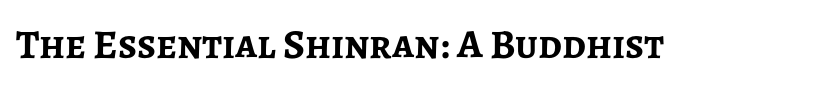
Q: Is the text bold? A: Yes.
Q: Is the text italic (slanted)? A: No, it is upright.
Q: Is the typeface a serif or a sans-serif typeface? A: Sans-serif.
Q: Is the text underlined? A: No.
Q: Is the spacing between letters normal or unusually wide? A: Normal.
Q: Width (condensed, normal, or wide)? A: Normal.
Q: Stroke contrast? A: Low.
Q: x-height? A: Medium.
Q: Monospaced? A: No.
